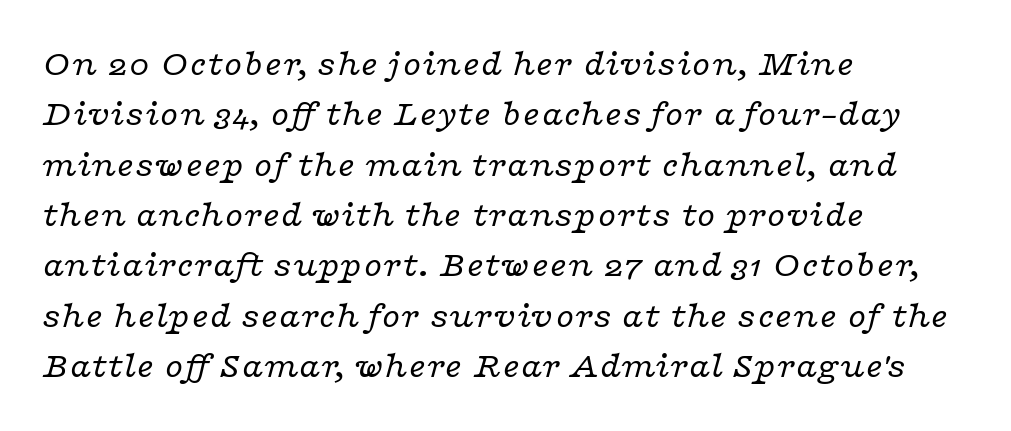
The image shows 37 px regular-weight, wide serif type, italic (leaning right); set left-aligned, normal line spacing (1.36x), normal letter spacing, not underlined; low stroke contrast and a medium x-height.
